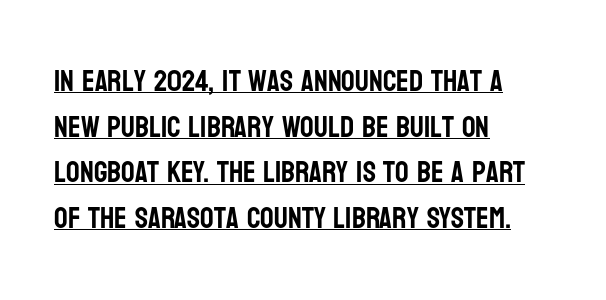
The image shows 30 px condensed sans-serif type, upright; set left-aligned, normal line spacing (1.52x), normal letter spacing, underlined; low stroke contrast and a large x-height.
